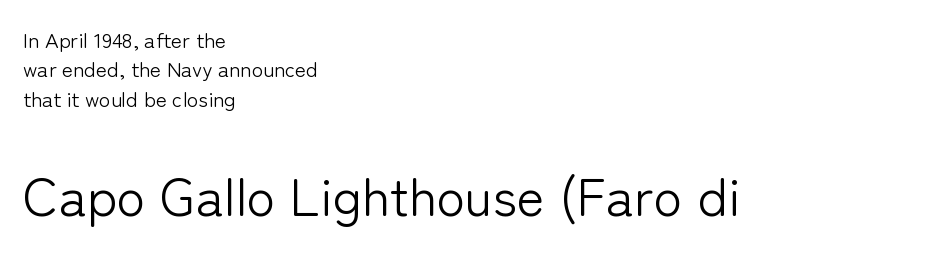
{"serif": "no", "italic": "no", "bold": "no", "weight": "light", "width": "normal", "stroke_contrast": "low", "x_height": "medium", "monospaced": "no", "underline": "no", "align": "left", "line_spacing": "normal", "line_spacing_ratio": 1.4, "letter_spacing": "normal", "letter_spacing_em": 0.0, "larger_block": "second", "size_ratio": 2.52, "glyph_px": 53}
